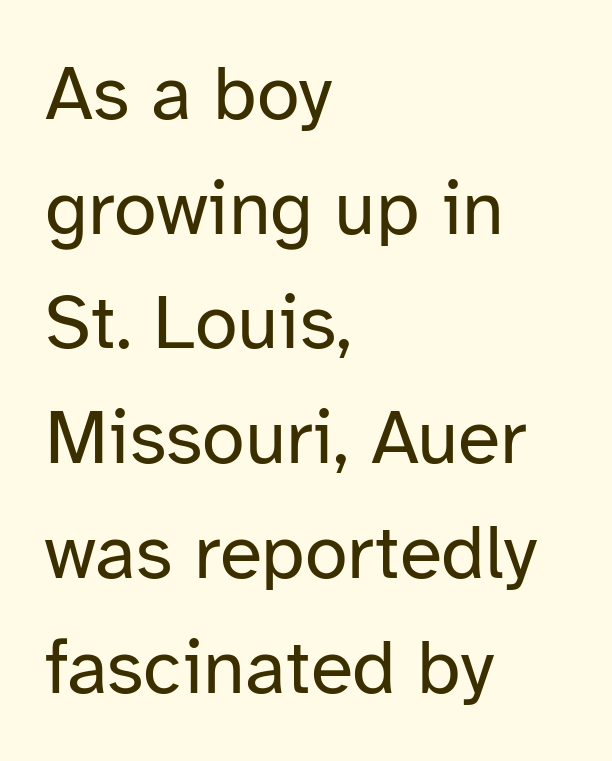
Q: Is the text bold? A: No.
Q: Is the text italic (slanted)? A: No, it is upright.
Q: Is the typeface a serif or a sans-serif typeface? A: Sans-serif.
Q: Is the text underlined? A: No.
Q: How is the paragraph aligned? A: Left-aligned.
Q: Is the spacing between letters normal or unusually wide? A: Normal.
Q: Is the spacing between lines tight, normal or loose? A: Normal.
Q: Width (condensed, normal, or wide)? A: Normal.
Q: Stroke contrast? A: Low.
Q: x-height? A: Medium.
Q: Monospaced? A: No.
